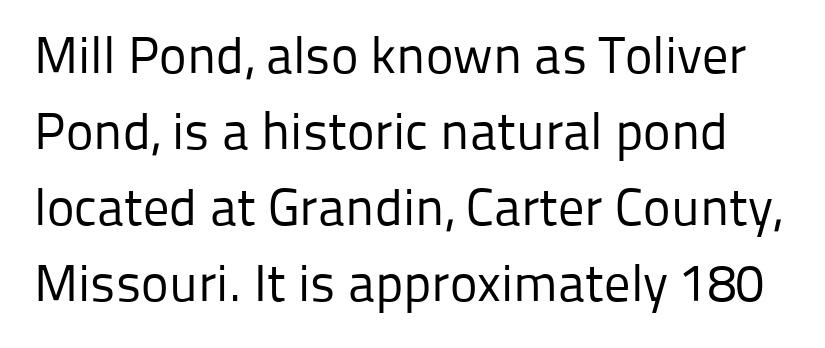
These lines were composed using upright roman letters. Weight: regular or lighter. No extra tracking has been applied to these lines. The string is rendered with underlining switched off. These lines are rendered in a variable-pitch font. The leading is moderate, giving the passage an even texture.
